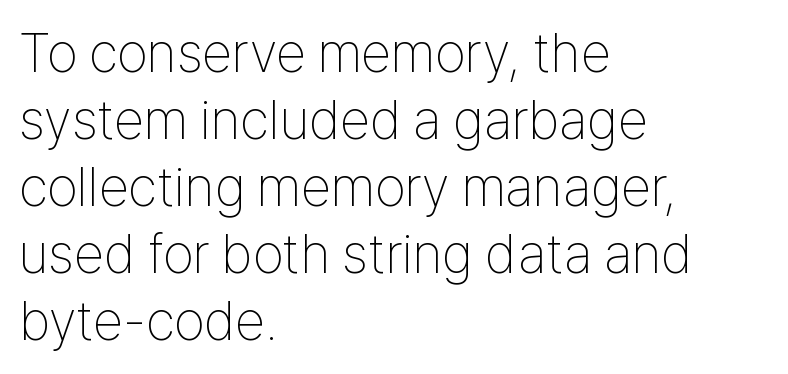
{"serif": "no", "italic": "no", "bold": "no", "weight": "thin", "width": "condensed", "stroke_contrast": "low", "x_height": "medium", "monospaced": "no", "underline": "no", "align": "left", "line_spacing_ratio": 1.22, "letter_spacing": "normal", "letter_spacing_em": 0.0, "glyph_px": 55}
